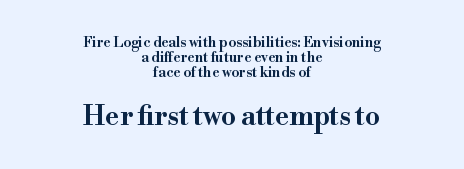
Default kerning and tracking; the words read as compact shapes. Of the two passages, the one underneath uses the larger point size. One-word summary of the alignment: center. Vertical spacing — tight.
